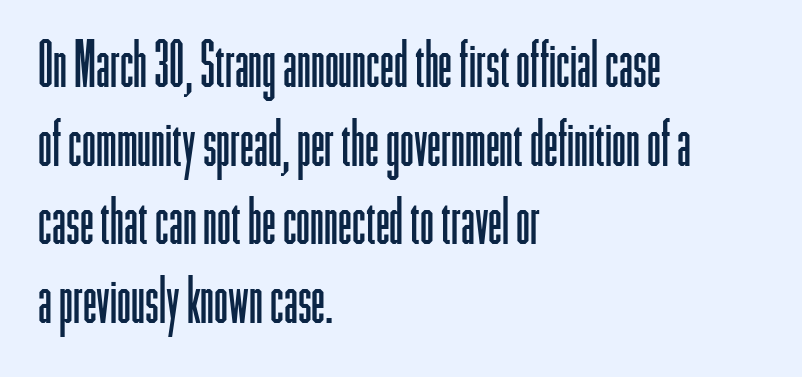
The image shows 63 px light, condensed sans-serif type, upright; set left-aligned, normal line spacing (1.25x), normal letter spacing, not underlined; low stroke contrast and a medium x-height.
